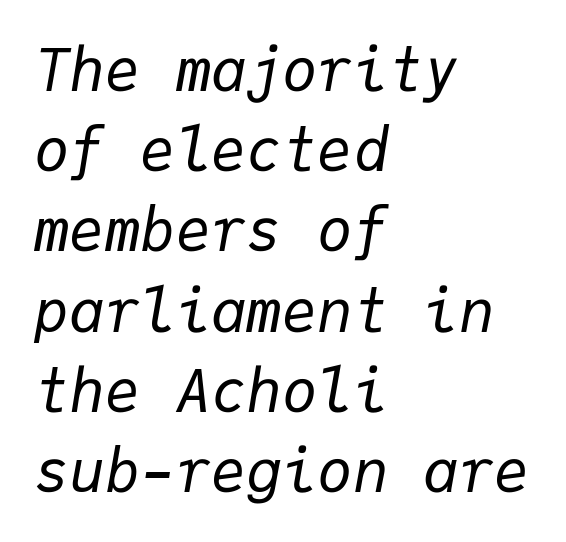
The image shows 59 px regular-weight type, italic (leaning right), monospaced; set left-aligned, normal line spacing (1.36x), normal letter spacing, not underlined; low stroke contrast and a medium x-height.
